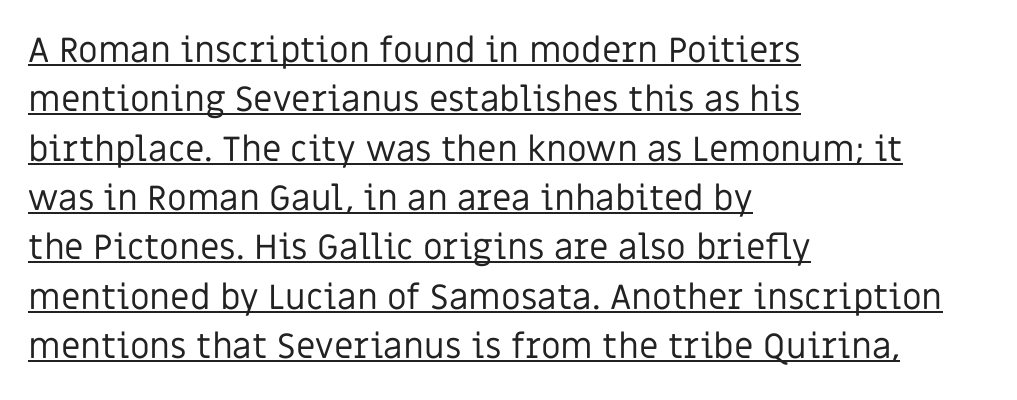
Q: Is the text bold? A: No.
Q: Is the text italic (slanted)? A: No, it is upright.
Q: Is the typeface a serif or a sans-serif typeface? A: Sans-serif.
Q: Is the text underlined? A: Yes.
Q: How is the paragraph aligned? A: Left-aligned.
Q: Is the spacing between letters normal or unusually wide? A: Normal.
Q: Is the spacing between lines tight, normal or loose? A: Normal.
Q: Width (condensed, normal, or wide)? A: Normal.
Q: Stroke contrast? A: Low.
Q: x-height? A: Large.
Q: Monospaced? A: No.
